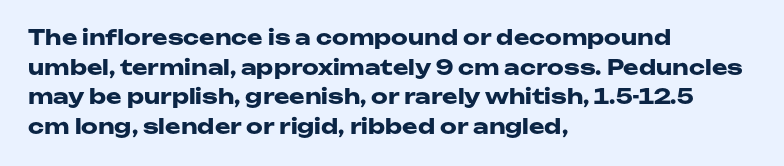
{"italic": "no", "bold": "yes", "underline": "no", "align": "left", "line_spacing": "normal", "line_spacing_ratio": 1.41, "letter_spacing": "normal", "letter_spacing_em": 0.0, "glyph_px": 21}
